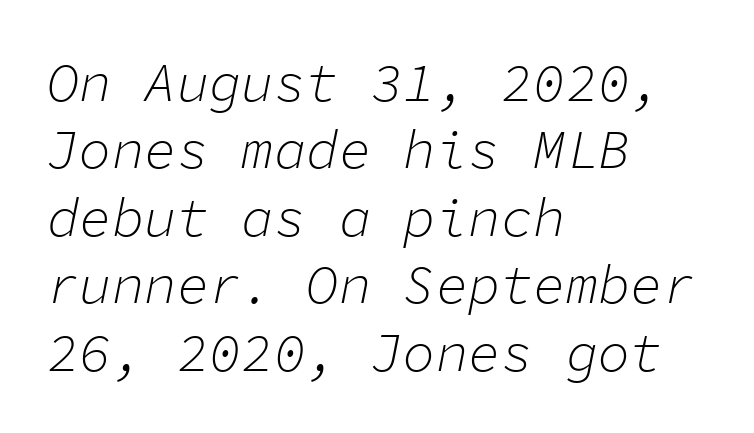
Q: Is the text bold? A: No.
Q: Is the text italic (slanted)? A: Yes, it leans right by about 11 degrees.
Q: Is the text underlined? A: No.
Q: How is the paragraph aligned? A: Left-aligned.
Q: Is the spacing between letters normal or unusually wide? A: Normal.
Q: Is the spacing between lines tight, normal or loose? A: Normal.
Q: Width (condensed, normal, or wide)? A: Normal.
Q: Stroke contrast? A: Low.
Q: x-height? A: Medium.
Q: Monospaced? A: Yes.
